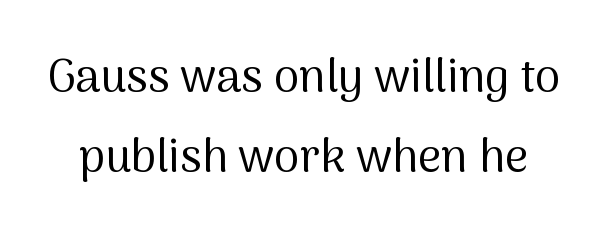
Q: Is the text bold? A: No.
Q: Is the text italic (slanted)? A: No, it is upright.
Q: Is the typeface a serif or a sans-serif typeface? A: Sans-serif.
Q: Is the text underlined? A: No.
Q: Is the spacing between letters normal or unusually wide? A: Normal.
Q: Width (condensed, normal, or wide)? A: Normal.
Q: Stroke contrast? A: Medium.
Q: x-height? A: Medium.
Q: Monospaced? A: No.
